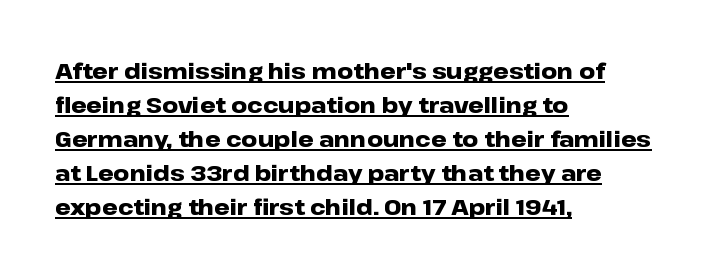
{"italic": "no", "bold": "yes", "underline": "yes", "align": "left", "line_spacing": "normal", "line_spacing_ratio": 1.55, "letter_spacing": "normal", "letter_spacing_em": 0.0, "glyph_px": 22}
